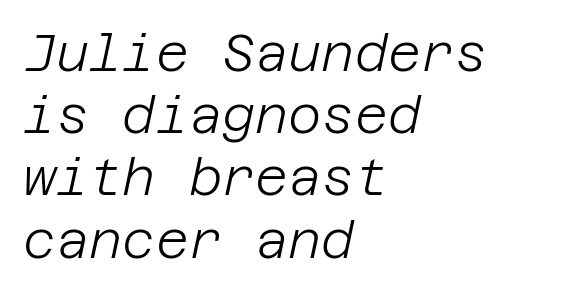
The image shows 51 px light type, italic (leaning right); set left-aligned, line spacing 1.22x, normal letter spacing, not underlined; low stroke contrast and a large x-height.
